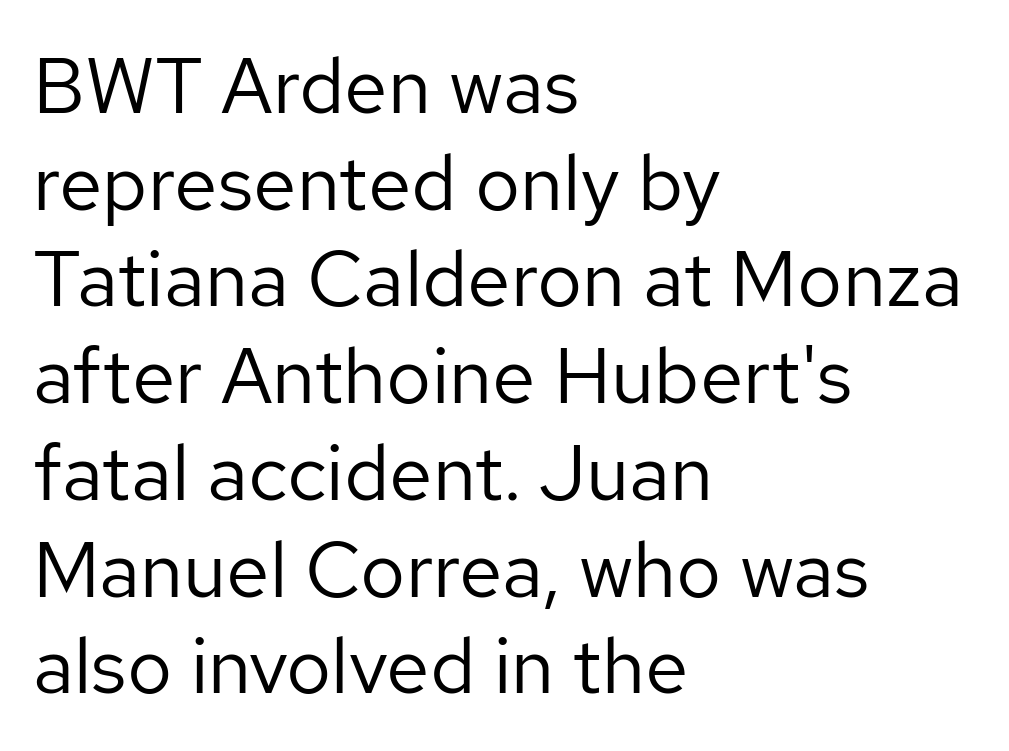
These lines are composed in type without serifs. Ink coverage per letter is moderate at most. Does the lettering tilt? It doesn't — this is upright. Leftover space on each line is placed entirely after the last word. Varying glyph widths throughout — classic text-font behaviour. The strip under each line holds only bare page.
